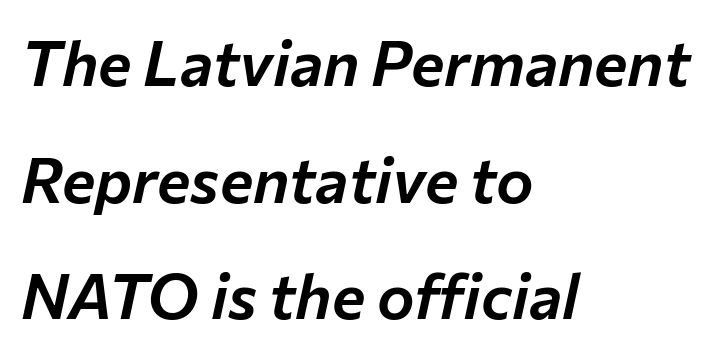
Q: Is the text italic (slanted)? A: Yes, it leans right by about 12 degrees.
Q: Is the text underlined? A: No.
Q: How is the paragraph aligned? A: Left-aligned.
Q: Is the spacing between letters normal or unusually wide? A: Normal.
Q: Width (condensed, normal, or wide)? A: Normal.
Q: Stroke contrast? A: Low.
Q: x-height? A: Medium.
Q: Monospaced? A: No.
